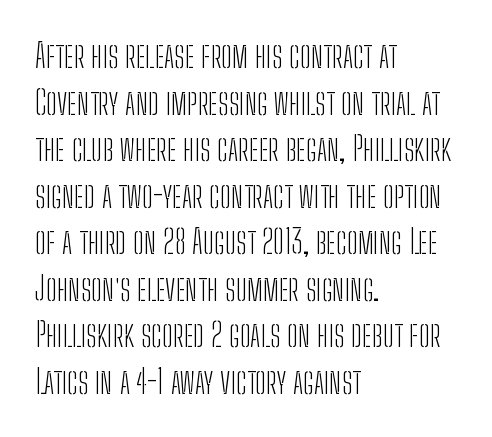
Regular leading. The characters are drawn with everyday or finer stroke widths. Posture: vertical. Unlike a traditional serif, this face leaves its strokes unadorned. Varying glyph widths throughout — classic text-font behaviour.
